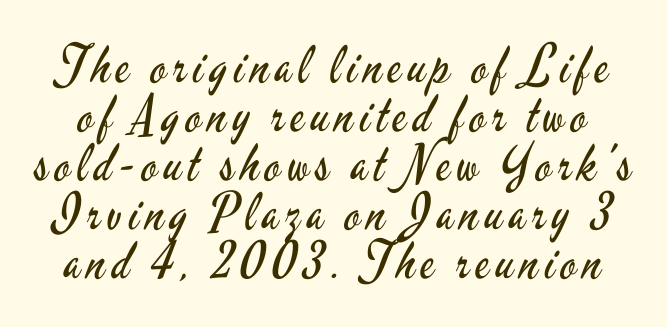
The image shows 51 px regular-weight, condensed sans-serif type; set tight line spacing (0.96x), not underlined; low stroke contrast and a small x-height.
